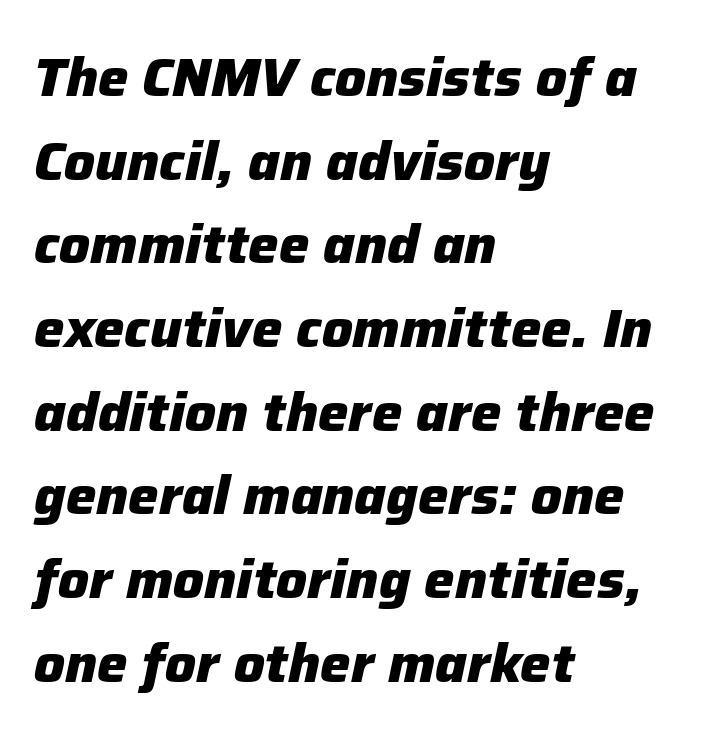
{"italic": "yes", "lean": "right", "slant_degrees": 12, "bold": "yes", "weight": "heavy", "width": "normal", "stroke_contrast": "low", "x_height": "medium", "monospaced": "no", "underline": "no", "align": "left", "line_spacing": "normal", "line_spacing_ratio": 1.55, "letter_spacing": "normal", "letter_spacing_em": 0.0, "glyph_px": 54}
